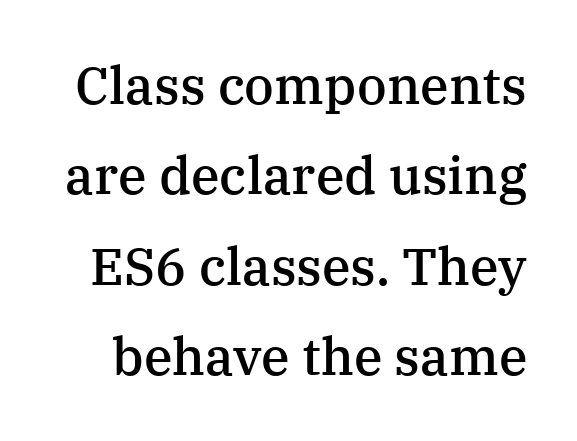
{"serif": "yes", "italic": "no", "bold": "semi", "weight": "semibold", "width": "normal", "stroke_contrast": "medium", "x_height": "medium", "monospaced": "no", "underline": "no", "line_spacing_ratio": 1.74, "letter_spacing": "normal", "letter_spacing_em": 0.0, "glyph_px": 52}
